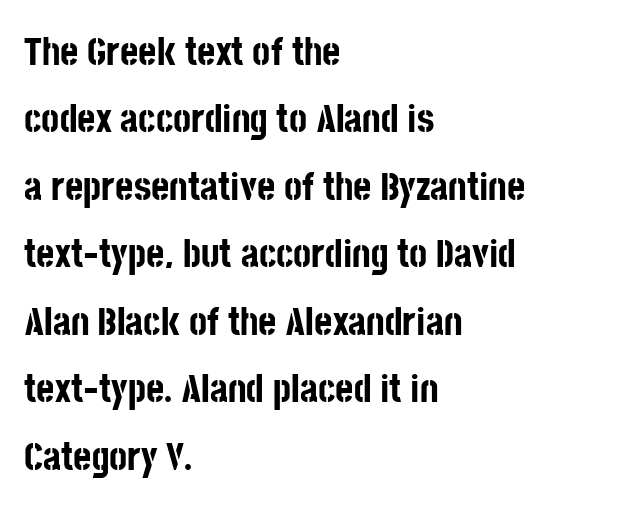
The image shows 39 px bold, condensed sans-serif type, upright; set left-aligned, line spacing 1.73x, normal letter spacing, not underlined; low stroke contrast and a large x-height.
